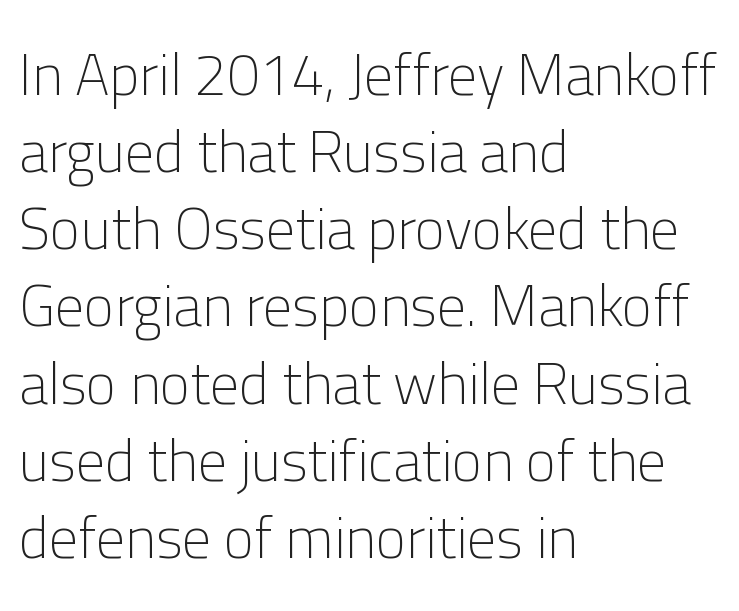
The image shows 58 px light sans-serif type, upright; set left-aligned, normal line spacing (1.33x), normal letter spacing, not underlined; low stroke contrast and a medium x-height.
